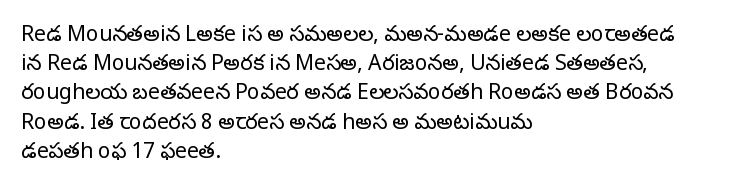
The image shows 21 px text type, upright; set left-aligned, normal line spacing (1.39x), normal letter spacing, not underlined.
